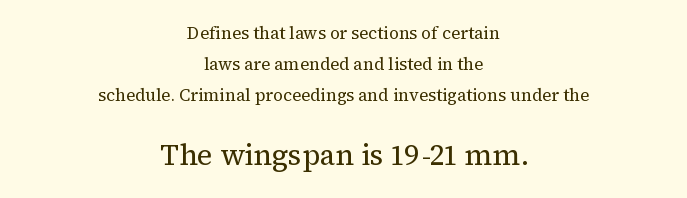
Q: Is the text bold? A: No.
Q: Is the text italic (slanted)? A: No, it is upright.
Q: Is the typeface a serif or a sans-serif typeface? A: Serif.
Q: Is the text underlined? A: No.
Q: How is the paragraph aligned? A: Centered.
Q: Is the spacing between letters normal or unusually wide? A: Normal.
Q: Which block of text is set in a larger size, the first (top) or the second (bottom)? A: The second (bottom) one.
Q: Width (condensed, normal, or wide)? A: Normal.
Q: Stroke contrast? A: Medium.
Q: x-height? A: Medium.
Q: Monospaced? A: No.
